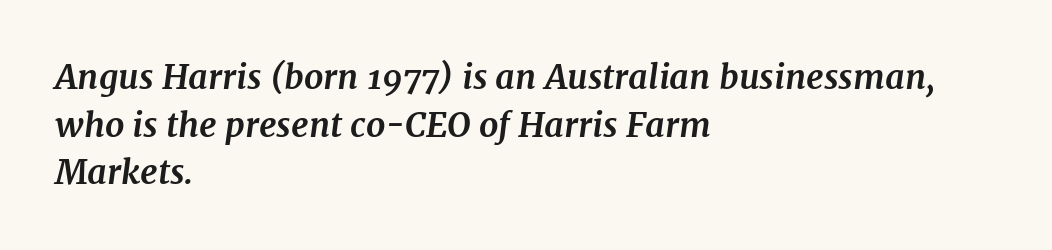
Stroke thickness is high; the sample reads as a true bold. Line starts are locked; line ends wander. Tracking value appears to be zero — textbook default spacing. Check under the words: just untouched page. Is this a fixed-width face? No — the glyphs have proportional, varying widths. What's the leading like? Ordinary, nothing unusual.
